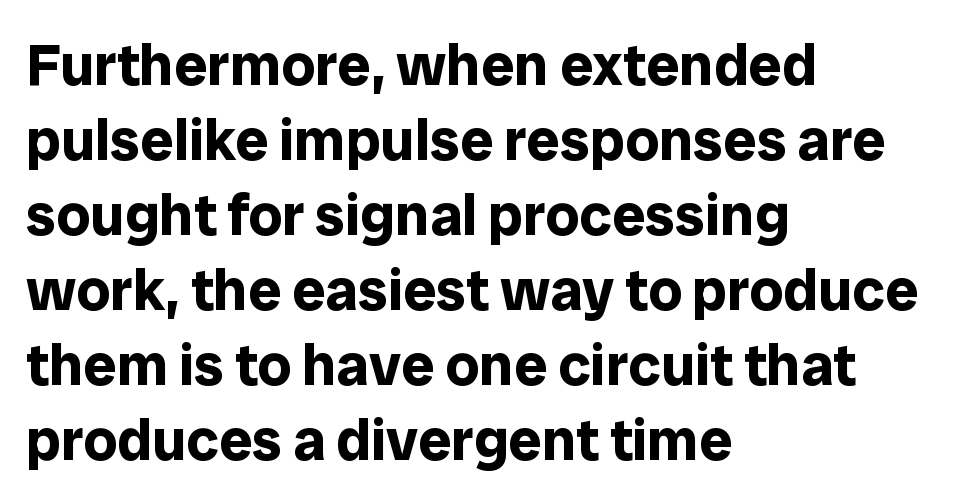
The image shows 59 px bold sans-serif type, upright; set left-aligned, normal line spacing (1.27x), normal letter spacing, not underlined; low stroke contrast and a medium x-height.
